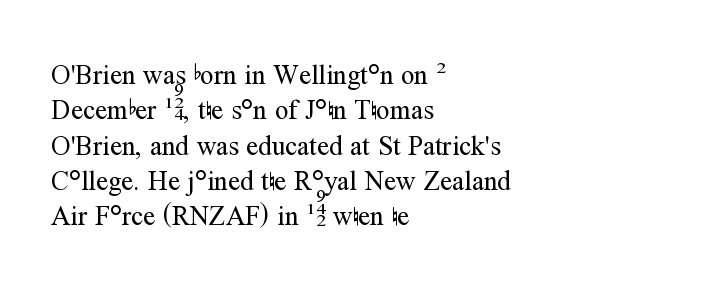
{"italic": "no", "bold": "no", "underline": "no", "align": "left", "line_spacing": "normal", "line_spacing_ratio": 1.31, "letter_spacing": "normal", "letter_spacing_em": 0.0, "glyph_px": 27}
